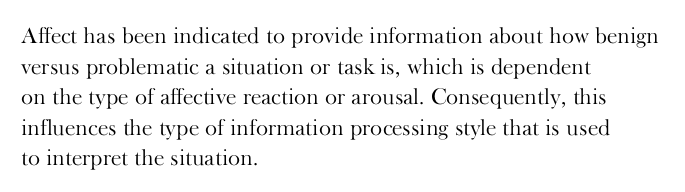
{"italic": "no", "bold": "no", "underline": "no", "align": "left", "line_spacing": "normal", "line_spacing_ratio": 1.33, "letter_spacing": "normal", "letter_spacing_em": 0.0, "glyph_px": 23}
